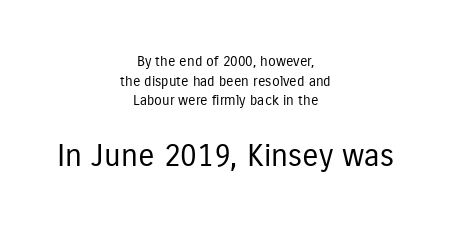
The image shows 31 px regular-weight, condensed sans-serif type, upright; set centered, normal line spacing (1.4x), normal letter spacing, not underlined; the second (bottom) block is 2.21x larger; low stroke contrast and a medium x-height.
